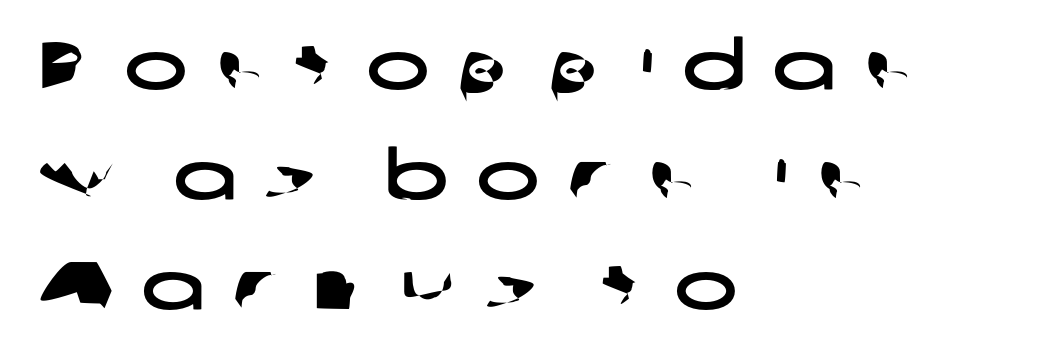
Q: Is the typeface a serif or a sans-serif typeface? A: Sans-serif.
Q: Is the text underlined? A: No.
Q: How is the paragraph aligned? A: Left-aligned.
Q: Is the spacing between letters normal or unusually wide? A: Unusually wide.
Q: Is the spacing between lines tight, normal or loose? A: Normal.
Q: Width (condensed, normal, or wide)? A: Wide.
Q: Stroke contrast? A: Low.
Q: x-height? A: Medium.
Q: Monospaced? A: No.
